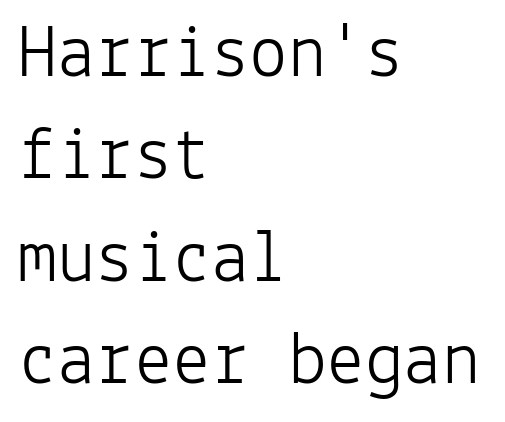
{"serif": "no", "italic": "no", "bold": "no", "weight": "light", "width": "normal", "stroke_contrast": "low", "x_height": "medium", "monospaced": "yes", "underline": "no", "align": "left", "line_spacing": "normal", "line_spacing_ratio": 1.33, "letter_spacing": "normal", "letter_spacing_em": 0.0, "glyph_px": 77}
